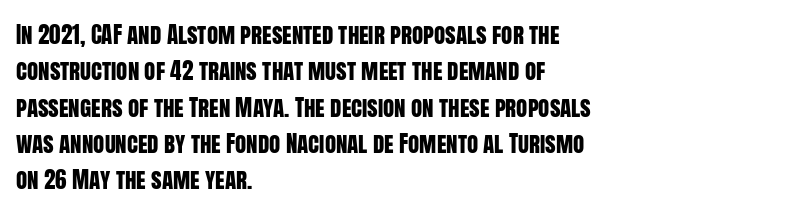
The image shows 23 px text type, upright; set left-aligned, normal line spacing (1.58x), normal letter spacing, not underlined.
